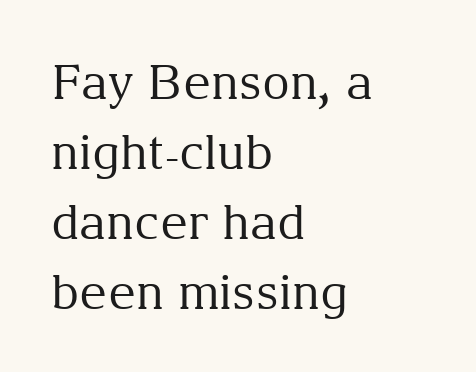
The image shows 48 px regular-weight serif type, upright; set left-aligned, normal line spacing (1.46x), normal letter spacing, not underlined; medium stroke contrast and a medium x-height.
